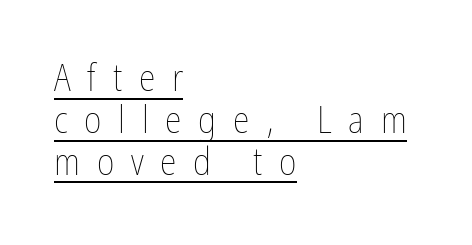
The image shows 38 px thin, condensed type, upright; set left-aligned, tight line spacing (1.1x), unusually wide letter spacing (+0.44 em), underlined; low stroke contrast and a medium x-height.
